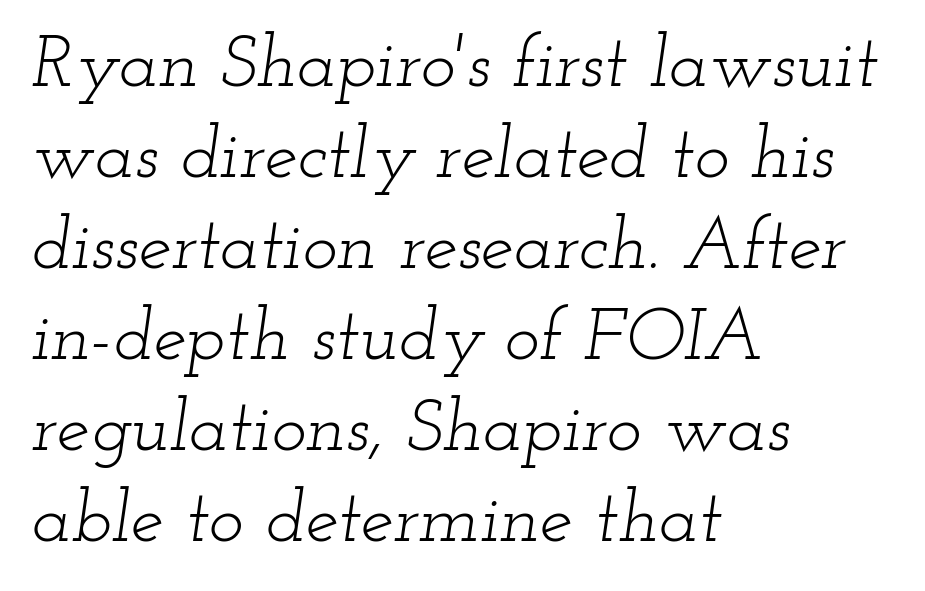
Descenders are the only things crossing below the line. Horizontally, the lines are justified to the leading edge only. Slanted lettering throughout. Regarding serifs, this sample has them.
